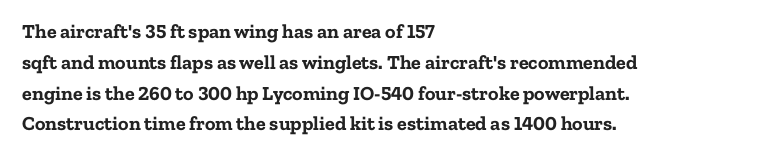
{"italic": "no", "bold": "yes", "underline": "no", "align": "left", "line_spacing": "normal", "line_spacing_ratio": 1.54, "letter_spacing": "normal", "letter_spacing_em": 0.0, "glyph_px": 20}
